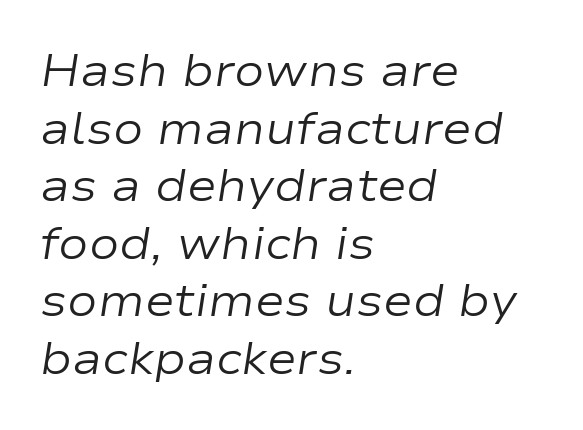
Interline gaps are of average width in this sample. Tracking value appears to be zero — textbook default spacing. The space beneath each line is pristine and unruled. Proportional: the letters do not fall into vertical columns. Visually the block forms a straight wall on the left and a jagged coastline on the right.
